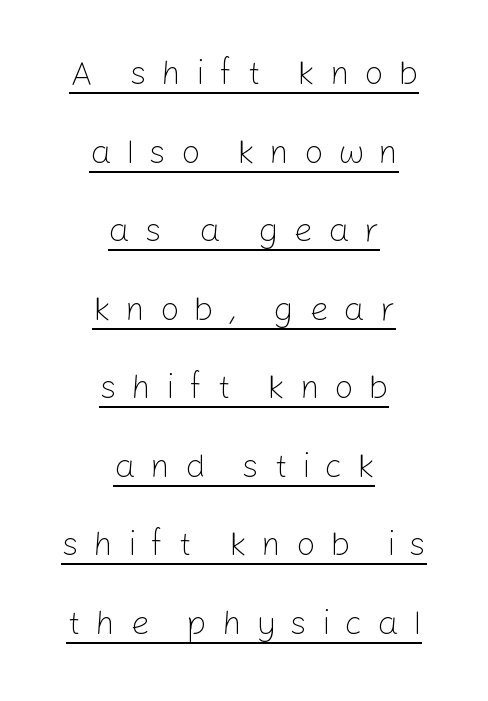
Serif or sans? Sans — the stroke terminals are bare. This sample carries an underscore along the baseline area. Each line is balanced around a shared central axis. Caption: expanded tracking, letters set apart. Each letter keeps its own natural width here, so spacing adapts to shape. When letters stand straight like this, we call the style roman or upright.
